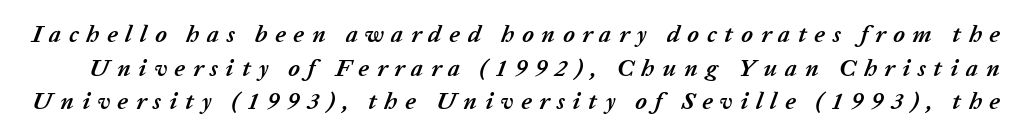
Q: Is the text bold? A: Yes.
Q: Is the text italic (slanted)? A: Yes, it leans right by about 20 degrees.
Q: Is the text underlined? A: No.
Q: Is the spacing between letters normal or unusually wide? A: Unusually wide.
Q: Is the spacing between lines tight, normal or loose? A: Normal.
